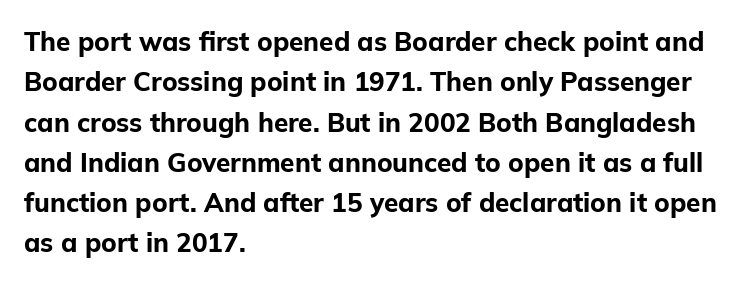
The image shows 26 px bold type, upright; set left-aligned, normal line spacing (1.55x), normal letter spacing, not underlined.
